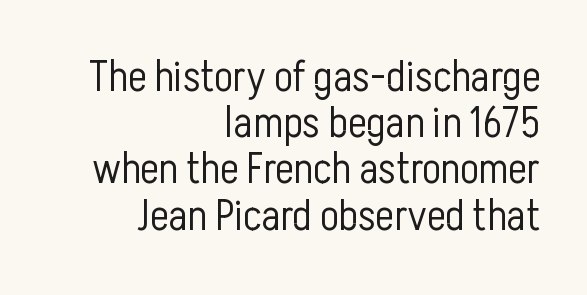
Q: Is the text bold? A: No.
Q: Is the text italic (slanted)? A: No, it is upright.
Q: Is the typeface a serif or a sans-serif typeface? A: Sans-serif.
Q: Is the text underlined? A: No.
Q: How is the paragraph aligned? A: Right-aligned.
Q: Is the spacing between letters normal or unusually wide? A: Normal.
Q: Is the spacing between lines tight, normal or loose? A: Tight.
Q: Width (condensed, normal, or wide)? A: Condensed.
Q: Stroke contrast? A: Low.
Q: x-height? A: Medium.
Q: Monospaced? A: No.
